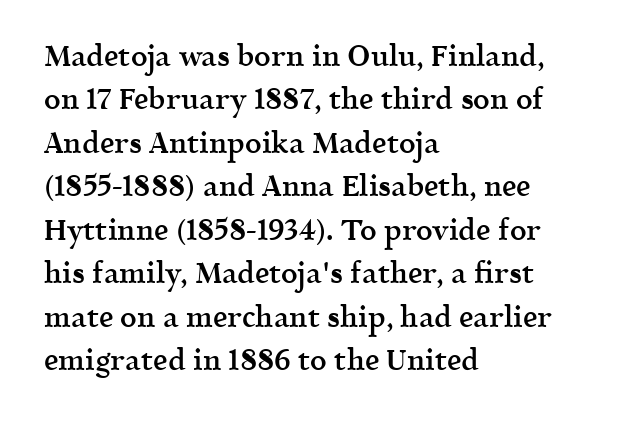
Vertical strokes here are truly vertical. The space beneath each line is pristine and unruled. If you drew a ruler down the left edge, every line would touch it. A somewhat darkened texture: the type is semibold rather than bold. The letterforms sit shoulder to shoulder at normal distance.
